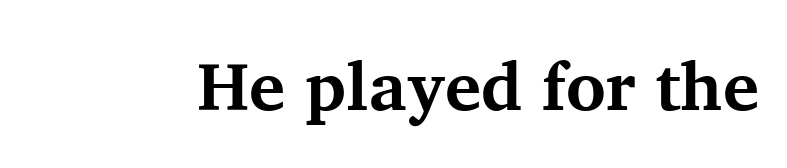
The image shows 68 px bold serif type, upright; set normal letter spacing, not underlined; medium stroke contrast and a medium x-height.
